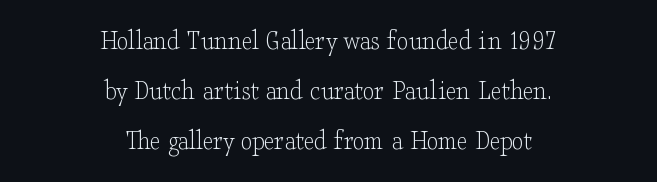
The image shows 29 px light, wide serif type, upright; set centered, line spacing 1.73x, normal letter spacing, not underlined; low stroke contrast and a small x-height.
